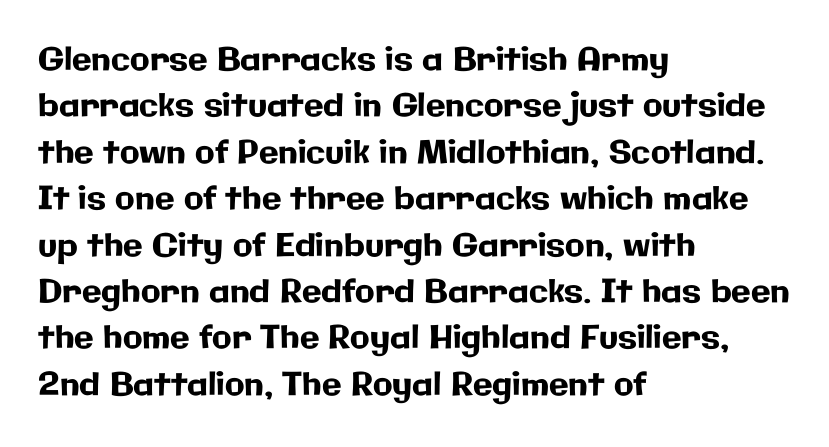
{"serif": "no", "italic": "no", "width": "normal", "stroke_contrast": "low", "x_height": "medium", "monospaced": "no", "underline": "no", "align": "left", "line_spacing": "normal", "line_spacing_ratio": 1.45, "letter_spacing": "normal", "letter_spacing_em": 0.0, "glyph_px": 32}
